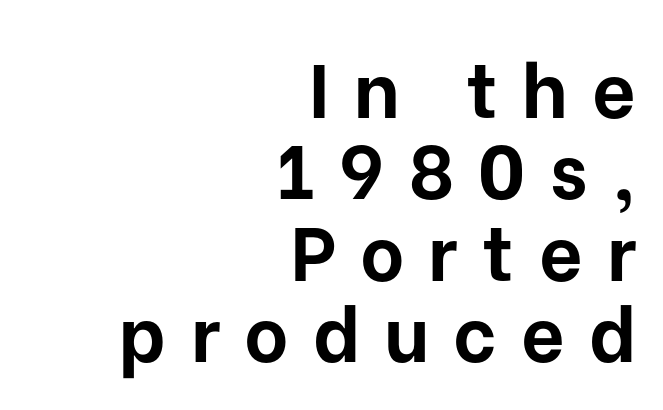
Upright lettering throughout. Successive baselines arrive quickly, one right under another. The paragraph has a hard right edge and a soft left edge. Words float on clear page, feet unadorned. Unlike a traditional serif, this face leaves its strokes unadorned.
